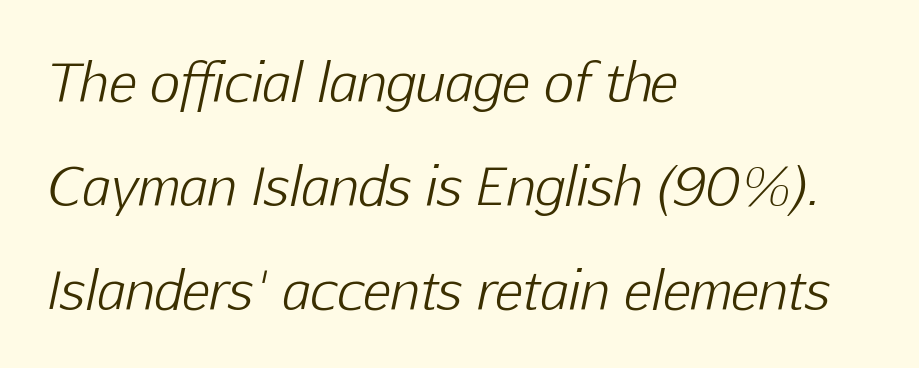
The lines are quadded left. You could call the tracking neutral — neither tight nor loose. You could fit nearly another row in the gap between these rows. This is not heavy type; no bold has been used. Notice how the stems are inclined rather than vertical — that's the hallmark of italics. Proportional: the letters do not fall into vertical columns.
